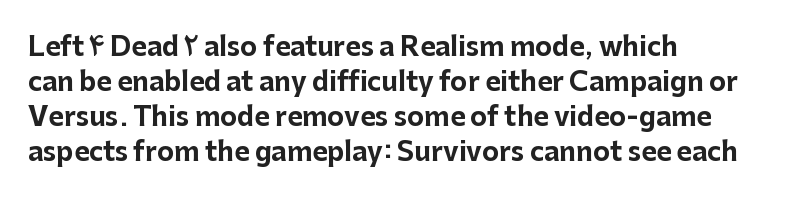
The baseline area is clear. The lines in this sample share a left origin and differ only in where they stop. The type is set solid horizontally, with unmodified tracking. Compared with typical paragraphs, the rows here are spaced about the same. Thick stems and heavy bowls — unmistakably bold. Ascenders rise straight up at ninety degrees.
